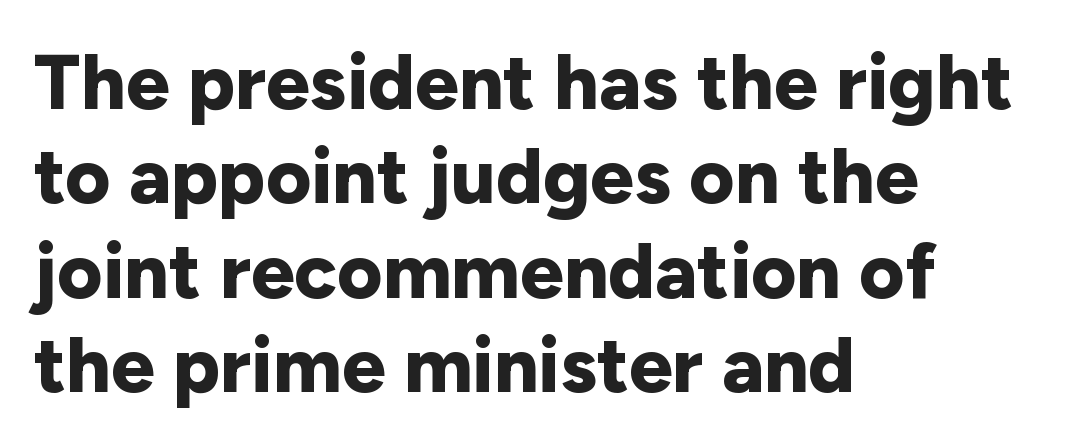
Q: Is the text bold? A: Yes.
Q: Is the text italic (slanted)? A: No, it is upright.
Q: Is the typeface a serif or a sans-serif typeface? A: Sans-serif.
Q: Is the text underlined? A: No.
Q: How is the paragraph aligned? A: Left-aligned.
Q: Is the spacing between letters normal or unusually wide? A: Normal.
Q: Width (condensed, normal, or wide)? A: Normal.
Q: Stroke contrast? A: Low.
Q: x-height? A: Medium.
Q: Monospaced? A: No.
